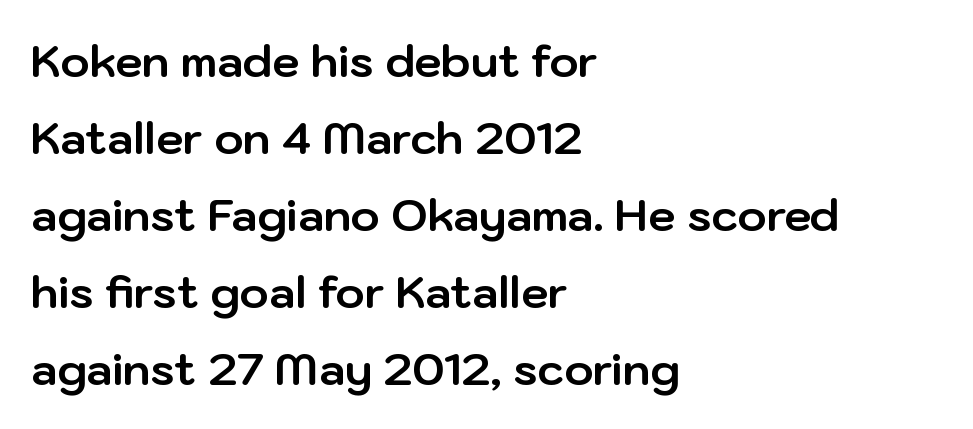
The image shows 44 px bold sans-serif type, upright; set left-aligned, line spacing 1.75x, normal letter spacing, not underlined; low stroke contrast and a medium x-height.
